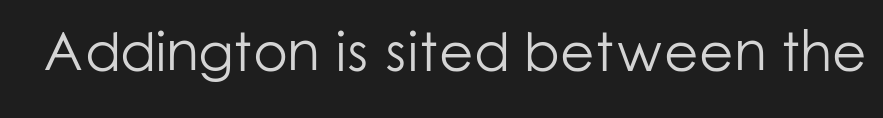
Q: Is the text bold? A: No.
Q: Is the text italic (slanted)? A: No, it is upright.
Q: Is the typeface a serif or a sans-serif typeface? A: Sans-serif.
Q: Is the text underlined? A: No.
Q: Is the spacing between letters normal or unusually wide? A: Normal.
Q: Width (condensed, normal, or wide)? A: Normal.
Q: Stroke contrast? A: Low.
Q: x-height? A: Medium.
Q: Monospaced? A: No.
